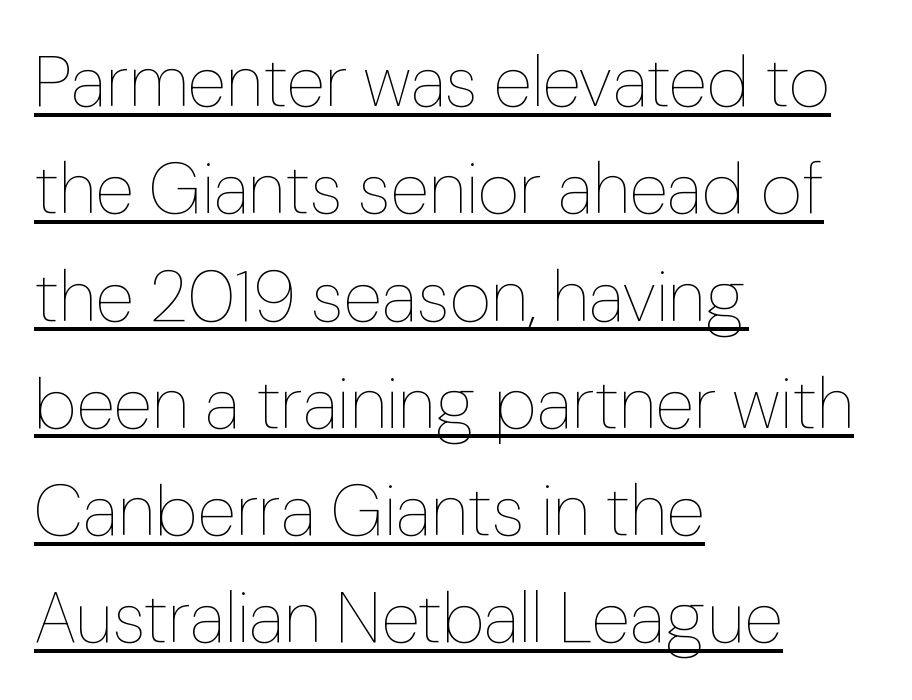
Q: Is the text bold? A: No.
Q: Is the text italic (slanted)? A: No, it is upright.
Q: Is the text underlined? A: Yes.
Q: How is the paragraph aligned? A: Left-aligned.
Q: Is the spacing between letters normal or unusually wide? A: Normal.
Q: Is the spacing between lines tight, normal or loose? A: Normal.
Q: Width (condensed, normal, or wide)? A: Normal.
Q: Stroke contrast? A: Low.
Q: x-height? A: Medium.
Q: Monospaced? A: No.
